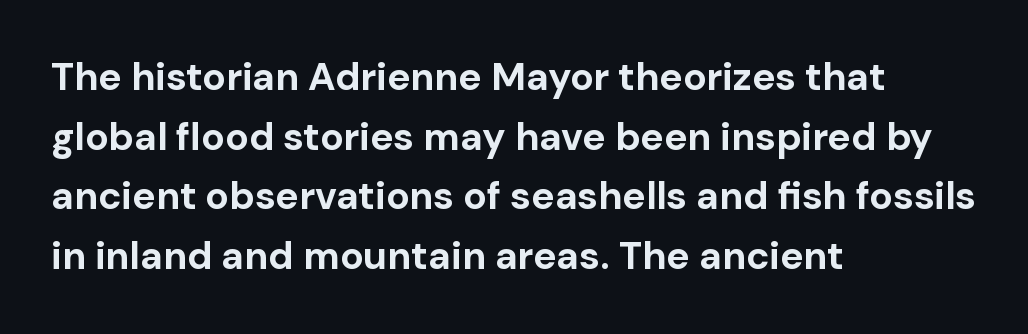
The image shows 39 px bold sans-serif type, upright; set left-aligned, normal line spacing (1.53x), normal letter spacing, not underlined; low stroke contrast and a medium x-height.
